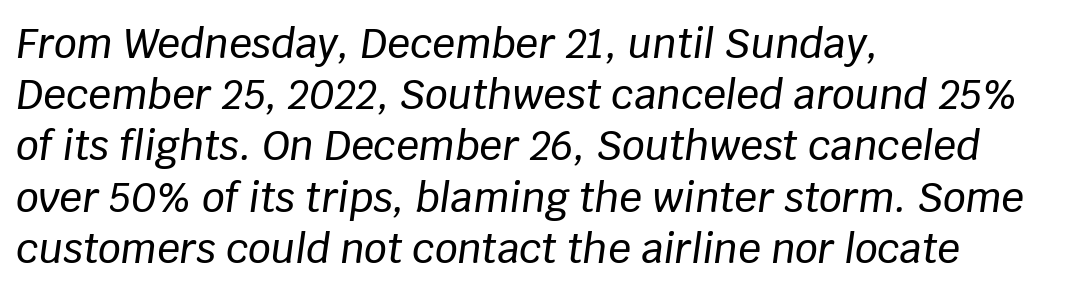
The image shows 40 px text type, italic (leaning right); set left-aligned, normal line spacing (1.28x), normal letter spacing, not underlined; low stroke contrast and a large x-height.
